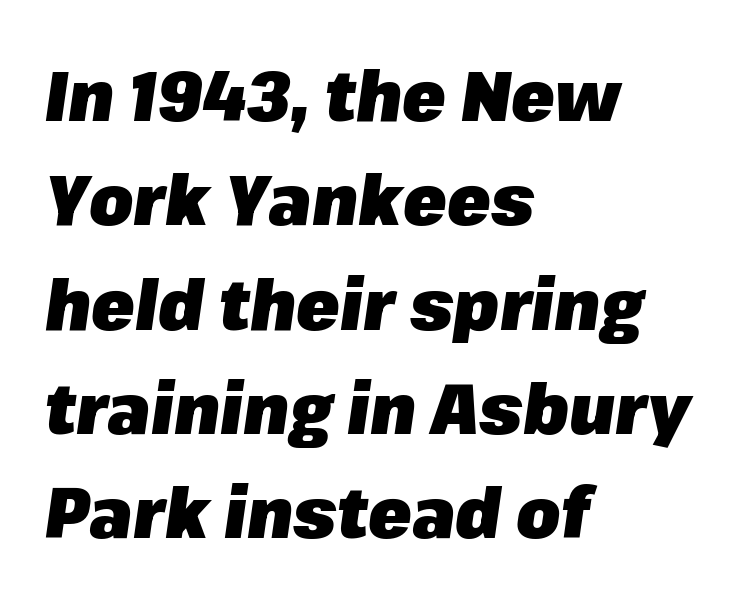
Q: Is the text bold? A: Yes.
Q: Is the text italic (slanted)? A: Yes, it leans right by about 8 degrees.
Q: Is the text underlined? A: No.
Q: How is the paragraph aligned? A: Left-aligned.
Q: Is the spacing between letters normal or unusually wide? A: Normal.
Q: Is the spacing between lines tight, normal or loose? A: Normal.
Q: Width (condensed, normal, or wide)? A: Normal.
Q: Stroke contrast? A: Low.
Q: x-height? A: Medium.
Q: Monospaced? A: No.
